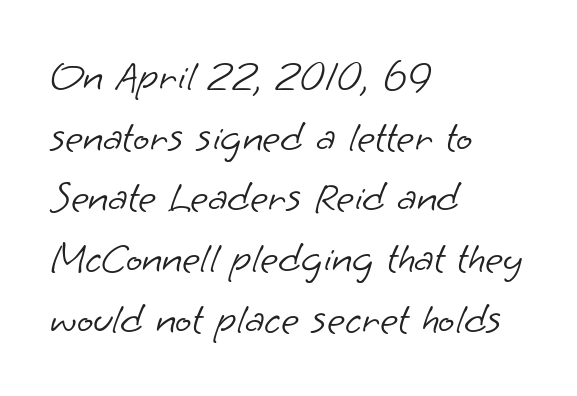
The image shows 43 px light sans-serif type; set left-aligned, normal line spacing (1.41x), normal letter spacing, not underlined; low stroke contrast and a small x-height.
